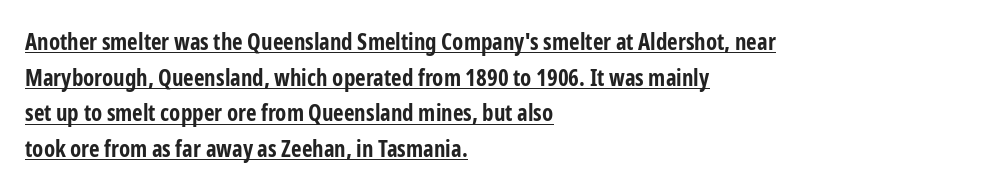
{"italic": "no", "bold": "yes", "underline": "yes", "align": "left", "line_spacing": "normal", "line_spacing_ratio": 1.55, "letter_spacing": "normal", "letter_spacing_em": 0.0, "glyph_px": 23}
